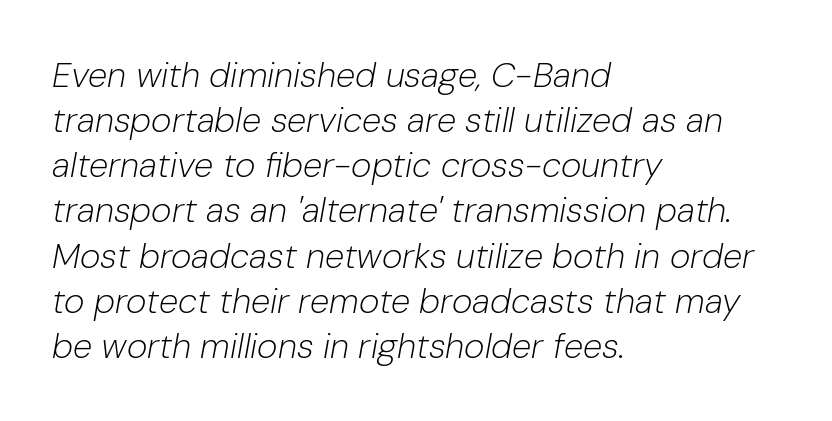
The image shows 35 px light type, italic (leaning right); set left-aligned, normal line spacing (1.29x), normal letter spacing, not underlined; low stroke contrast and a medium x-height.
